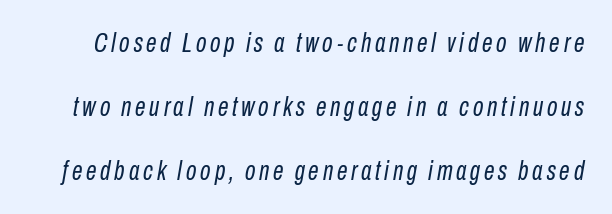
Q: Is the text bold? A: No.
Q: Is the text italic (slanted)? A: Yes, it leans right by about 10 degrees.
Q: Is the text underlined? A: No.
Q: Is the spacing between lines tight, normal or loose? A: Loose.
